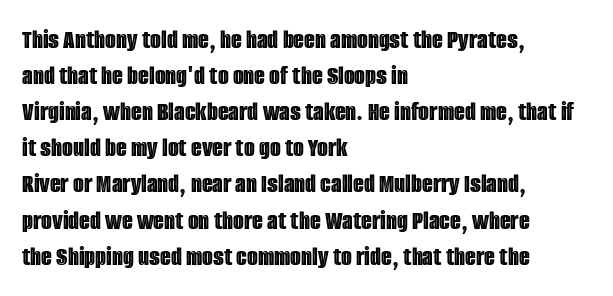
{"italic": "no", "width": "condensed", "x_height": "large", "monospaced": "no", "underline": "no", "align": "left", "line_spacing": "normal", "line_spacing_ratio": 1.29, "letter_spacing": "normal", "letter_spacing_em": 0.0, "glyph_px": 28}
